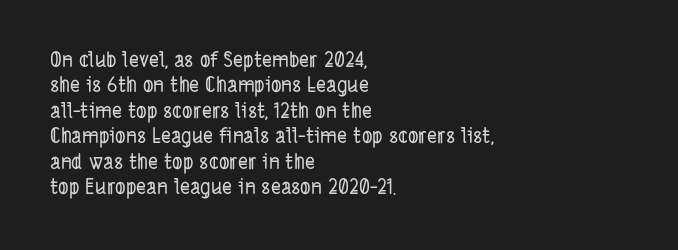
{"underline": "no", "align": "left", "line_spacing_ratio": 1.21, "letter_spacing": "normal", "letter_spacing_em": 0.0, "glyph_px": 21}
